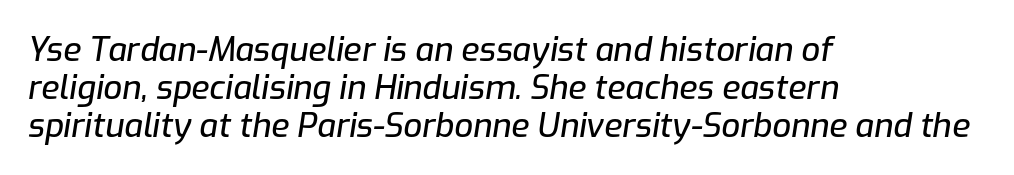
{"italic": "yes", "lean": "right", "slant_degrees": 9, "width": "normal", "stroke_contrast": "low", "x_height": "medium", "monospaced": "no", "underline": "no", "align": "left", "line_spacing": "tight", "line_spacing_ratio": 1.15, "letter_spacing": "normal", "letter_spacing_em": 0.0, "glyph_px": 33}
